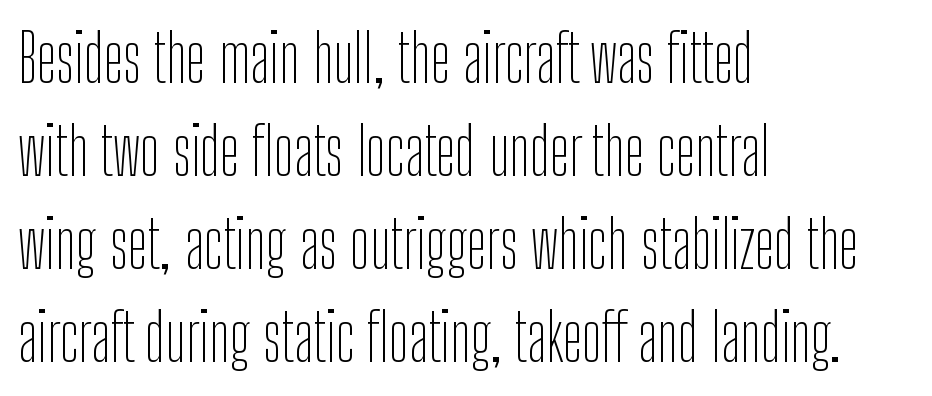
{"serif": "no", "italic": "no", "bold": "no", "weight": "thin", "width": "condensed", "stroke_contrast": "low", "x_height": "medium", "monospaced": "no", "underline": "no", "align": "left", "line_spacing": "normal", "line_spacing_ratio": 1.41, "letter_spacing": "normal", "letter_spacing_em": 0.0, "glyph_px": 66}
